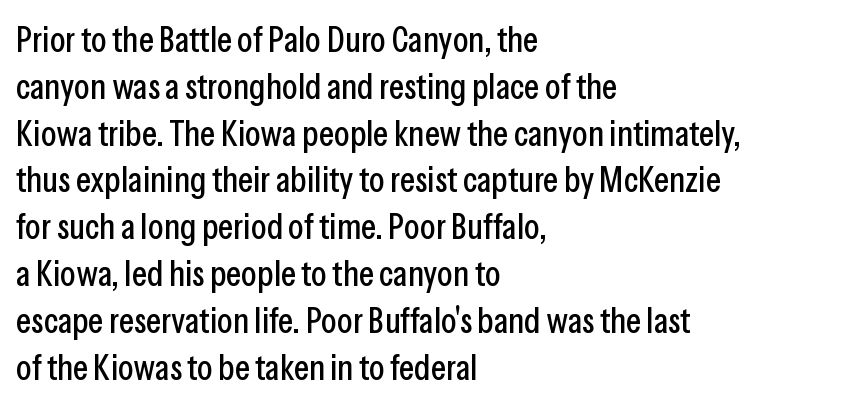
Q: Is the text italic (slanted)? A: No, it is upright.
Q: Is the typeface a serif or a sans-serif typeface? A: Sans-serif.
Q: Is the text underlined? A: No.
Q: How is the paragraph aligned? A: Left-aligned.
Q: Is the spacing between letters normal or unusually wide? A: Normal.
Q: Is the spacing between lines tight, normal or loose? A: Normal.
Q: Width (condensed, normal, or wide)? A: Condensed.
Q: Stroke contrast? A: Low.
Q: x-height? A: Medium.
Q: Monospaced? A: No.
